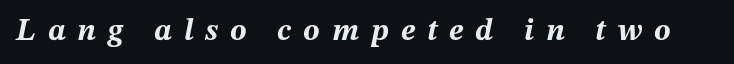
{"italic": "yes", "lean": "right", "slant_degrees": 12, "bold": "yes", "weight": "bold", "width": "normal", "stroke_contrast": "medium", "x_height": "medium", "monospaced": "no", "underline": "no", "letter_spacing": "wide", "letter_spacing_em": 0.38, "glyph_px": 31}
